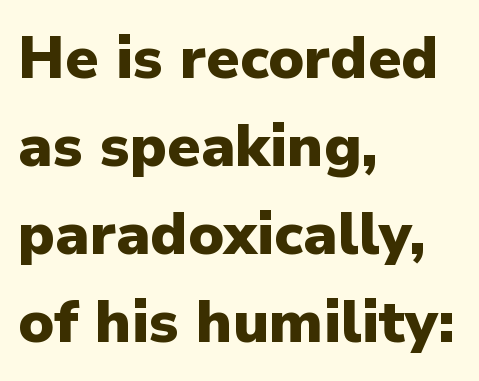
{"serif": "no", "italic": "no", "bold": "yes", "weight": "heavy", "width": "normal", "stroke_contrast": "low", "x_height": "medium", "monospaced": "no", "underline": "no", "align": "left", "line_spacing": "normal", "line_spacing_ratio": 1.49, "letter_spacing": "normal", "letter_spacing_em": 0.0, "glyph_px": 59}
